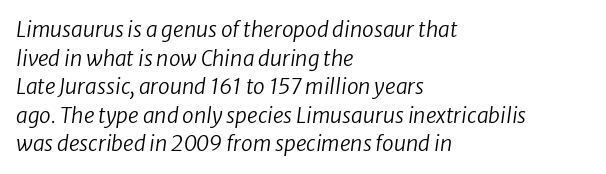
{"bold": "no", "underline": "no", "align": "left", "line_spacing": "normal", "line_spacing_ratio": 1.36, "letter_spacing": "normal", "letter_spacing_em": 0.0, "glyph_px": 21}
